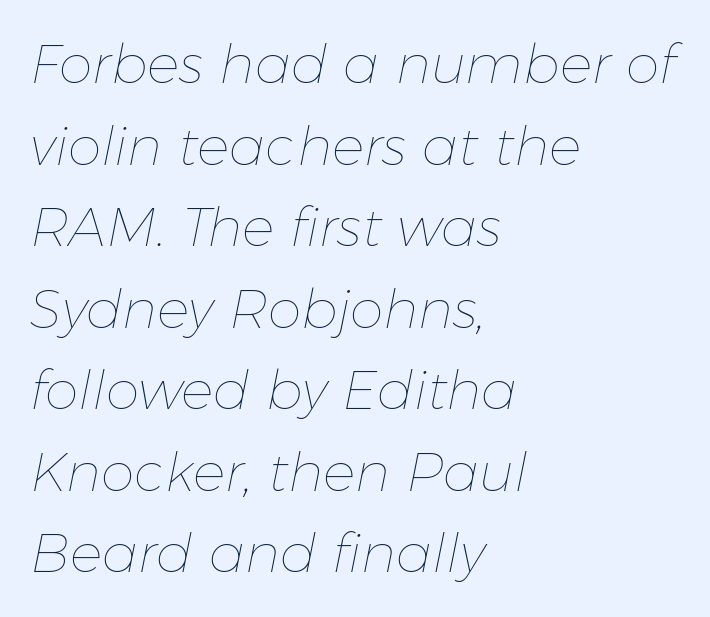
The image shows 54 px thin type, italic (leaning right); set left-aligned, normal line spacing (1.51x), normal letter spacing, not underlined; low stroke contrast and a medium x-height.
